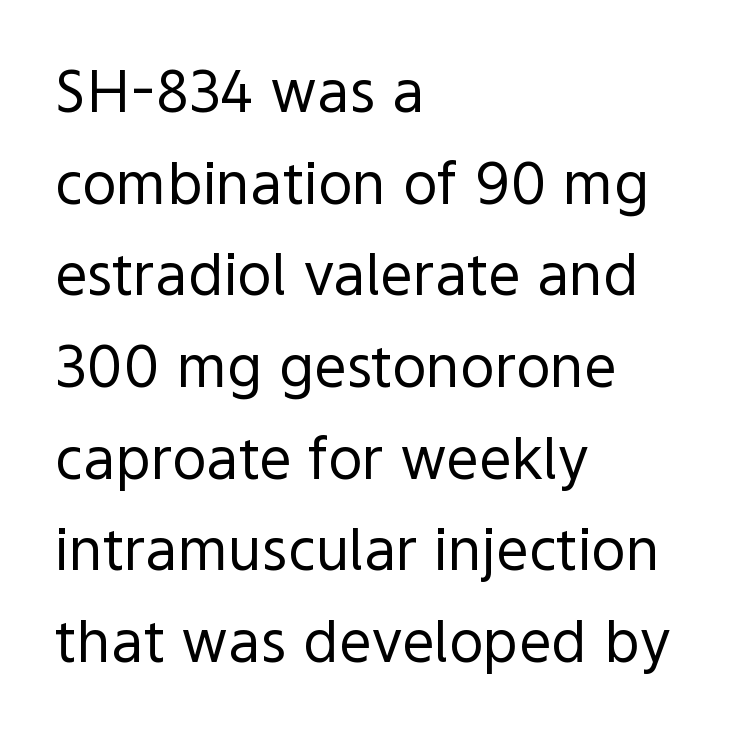
Do the characters align in a grid? No, the font is proportional. The tracking reads as untouched default to a designer's eye. Stroke mass is kept to a normal reading level or below. Every character sits straight up, as roman type does. Caption: multi-line text, flush left, ragged right.
